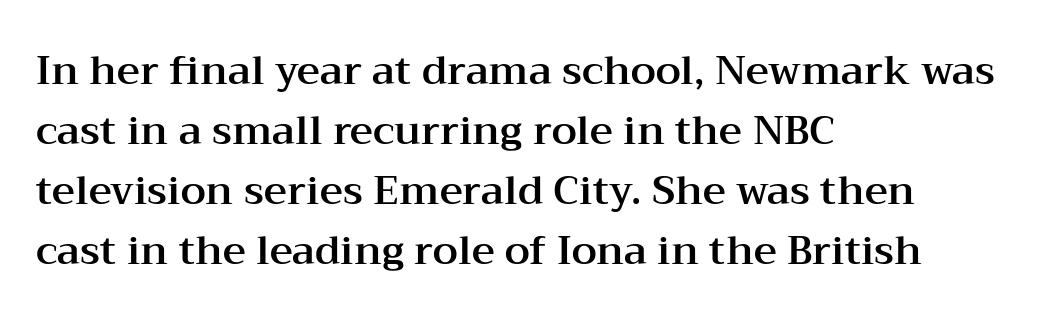
The image shows 40 px wide serif type, upright; set left-aligned, normal line spacing (1.5x), normal letter spacing, not underlined; medium stroke contrast and a medium x-height.
